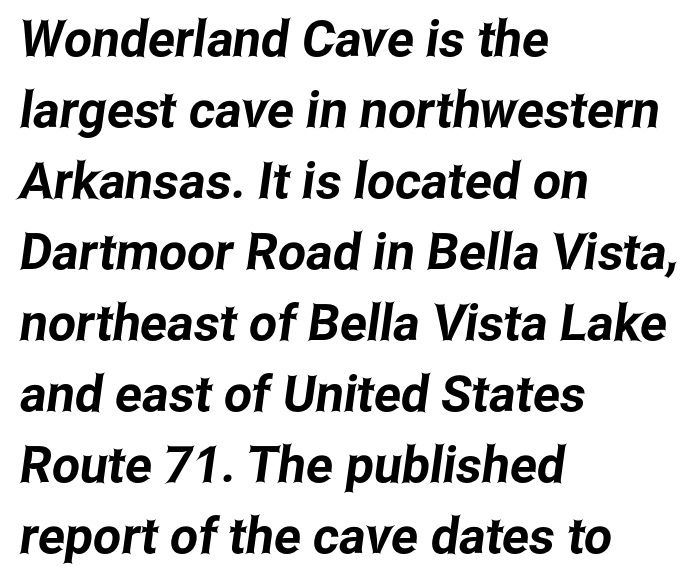
Varying glyph widths throughout — classic text-font behaviour. Note: no serifs on the glyphs. The gaps between neighbouring characters are ordinary and unremarkable. Summary of vertical rhythm: regular, with standard interline spacing. Letters rest on an invisible, unmarked baseline.
